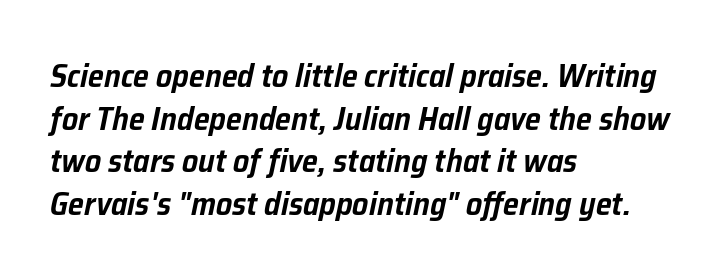
Spacing verdict: proportional, widths tailored to each character. Reading down the block, your eye returns to a fixed left position each line. What stands out about the letter spacing? Nothing — it is the standard amount. Words float on clear page, feet unadorned. One glance says typical: line gaps are just what's usual.
